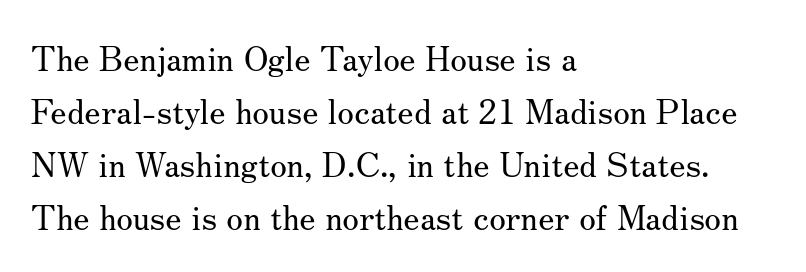
A normal amount of white space separates one row of letters from the next. A serif font was chosen for this passage. Beneath every word, the page is bare. This sample uses plain, unmodified letter spacing.
